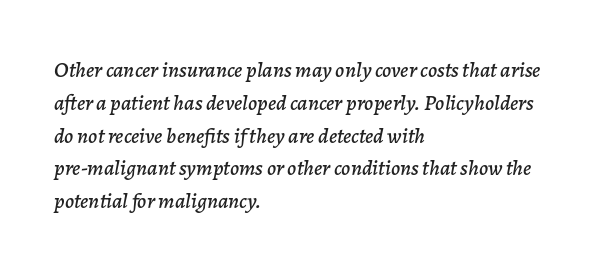
Looking at the ascenders, they clearly lean. Bare-footed words on every line. Compared with typical paragraphs, the rows here are spaced about the same. The passage is arranged the way most books set body copy — flush left.
